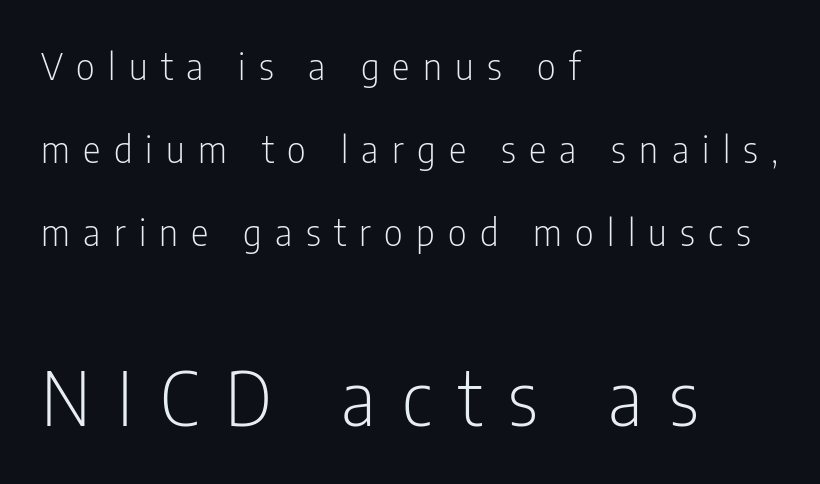
{"serif": "no", "italic": "no", "bold": "no", "weight": "light", "width": "condensed", "stroke_contrast": "low", "x_height": "medium", "monospaced": "no", "underline": "no", "align": "left", "line_spacing": "loose", "line_spacing_ratio": 2.24, "letter_spacing": "wide", "letter_spacing_em": 0.36, "larger_block": "second", "size_ratio": 2.0, "glyph_px": 74}
